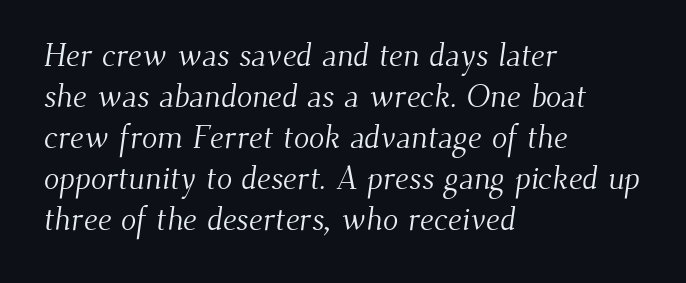
{"serif": "yes", "bold": "no", "weight": "light", "width": "normal", "stroke_contrast": "medium", "x_height": "small", "monospaced": "no", "underline": "no", "align": "left", "line_spacing": "normal", "line_spacing_ratio": 1.28, "letter_spacing": "normal", "letter_spacing_em": 0.0, "glyph_px": 32}
